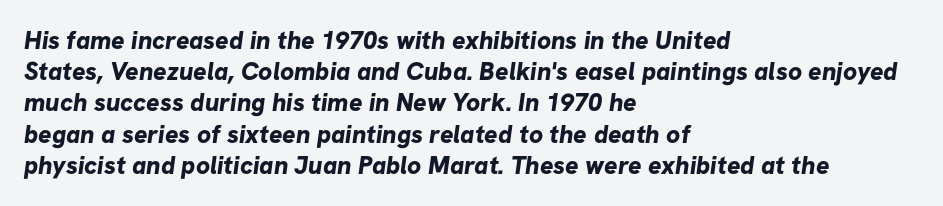
Horizontal alignment here is leftward, the default for most running prose. Rows of type keep a routine distance in the vertical direction. Bare-footed words on every line. Nothing unusual about the tracking: characters are spaced as the font intends.
